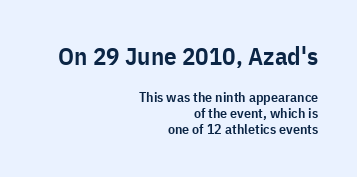
Q: Is the text bold? A: Semi-bold.
Q: Is the text italic (slanted)? A: No, it is upright.
Q: Is the text underlined? A: No.
Q: How is the paragraph aligned? A: Right-aligned.
Q: Is the spacing between letters normal or unusually wide? A: Normal.
Q: Is the spacing between lines tight, normal or loose? A: Tight.
Q: Which block of text is set in a larger size, the first (top) or the second (bottom)? A: The first (top) one.
